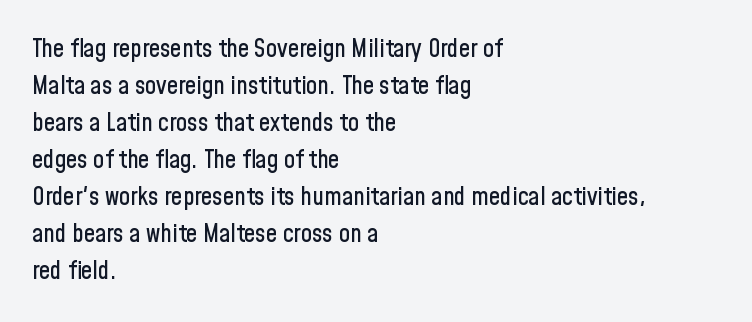
{"italic": "no", "underline": "no", "align": "left", "line_spacing": "normal", "line_spacing_ratio": 1.48, "letter_spacing": "normal", "letter_spacing_em": 0.0, "glyph_px": 25}
